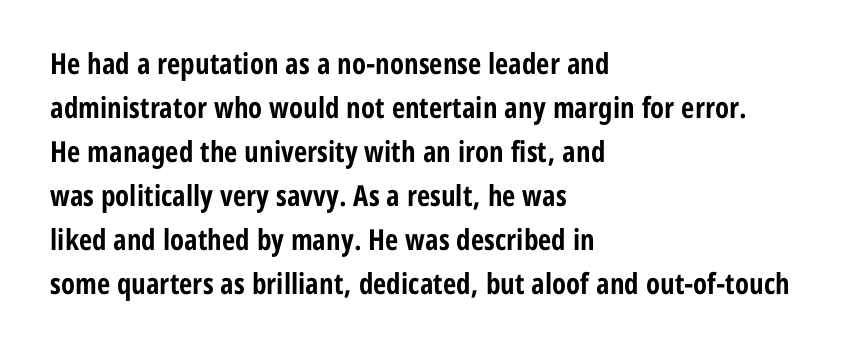
{"serif": "no", "italic": "no", "bold": "yes", "weight": "bold", "width": "condensed", "stroke_contrast": "low", "x_height": "medium", "monospaced": "no", "underline": "no", "align": "left", "line_spacing": "normal", "line_spacing_ratio": 1.52, "letter_spacing": "normal", "letter_spacing_em": 0.0, "glyph_px": 29}
